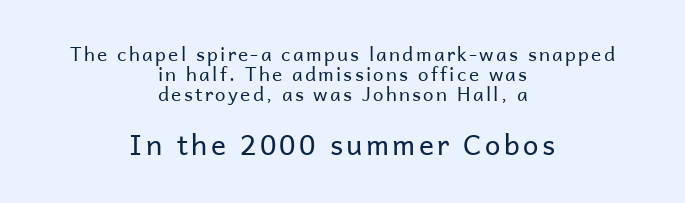
The image shows 28 px regular-weight sans-serif type, upright; set centered, tight line spacing (1.06x), not underlined; the second (bottom) block is 1.47x larger; low stroke contrast and a medium x-height.
